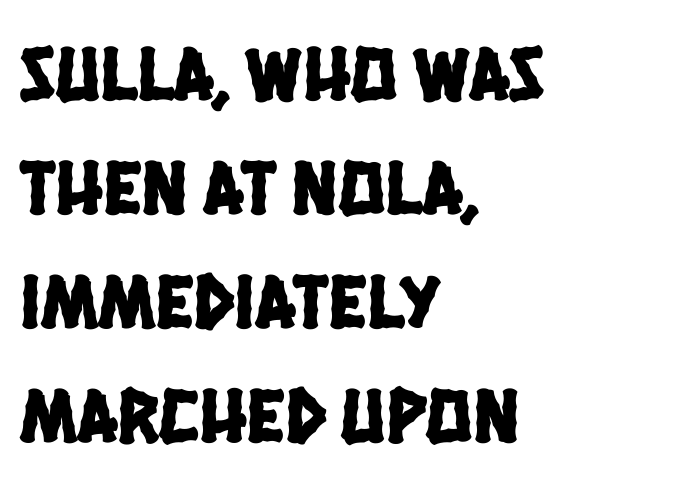
One glance says typical: line gaps are just what's usual. Any mark beneath the type? The region is blank. This is sans-serif lettering, the kind often seen on screens and signage. Varying glyph widths throughout — classic text-font behaviour. These lines stack with their left ends in a neat column.
